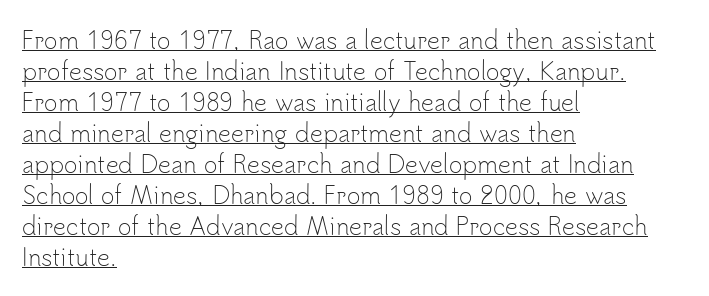
{"italic": "no", "bold": "no", "underline": "yes", "align": "left", "line_spacing": "normal", "line_spacing_ratio": 1.35, "letter_spacing": "normal", "letter_spacing_em": 0.0, "glyph_px": 23}
